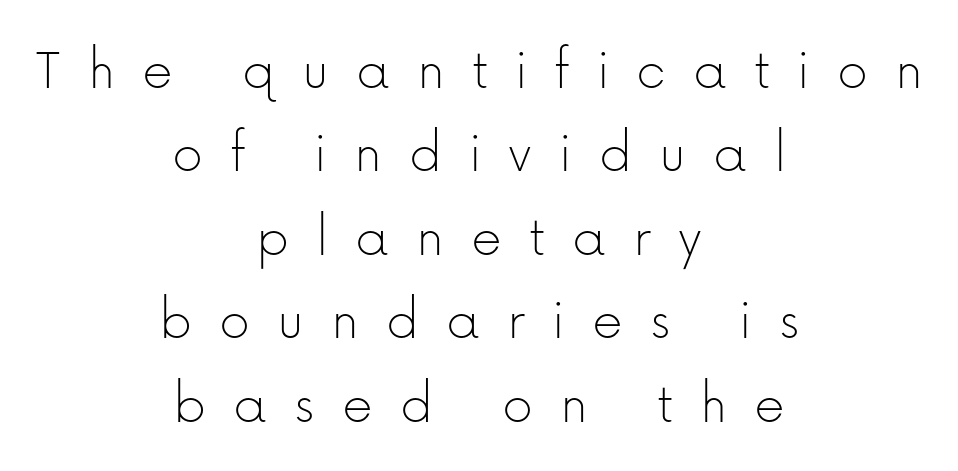
Leading: standard. The passage shown is typed in a proportional face where columns would drift. Compared with a typical body face, this is equally light or lighter still. Each word looks stretched out because of the extra space between its letters. Leftover space on each line is divided equally before and after the words. This sample uses a sans-serif face.
